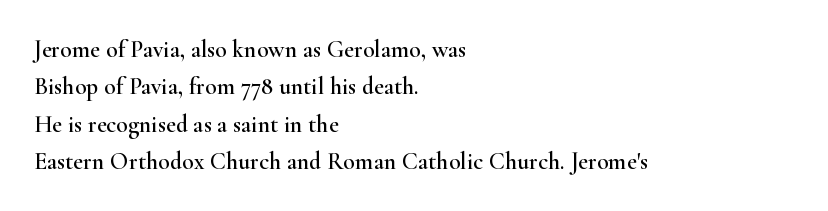
Quick note: interline space is typical. Ordinary non-slanted type is in use. The glyphs are unaccompanied by any horizontal stroke below them. The setting favours the left margin, as ordinary paragraphs usually do.
